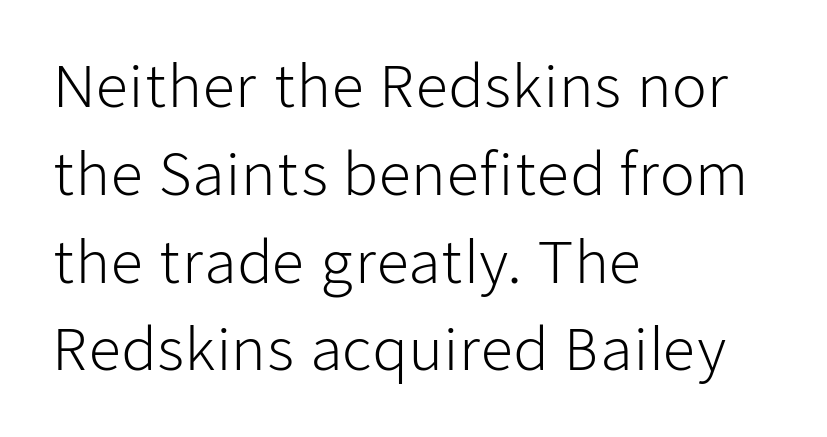
The designer left line spacing at the default. The weight tops out at a normal text grade. Looks like regular typesetting: each glyph gets only the width it needs. Caption: standard tracking, unaltered.
